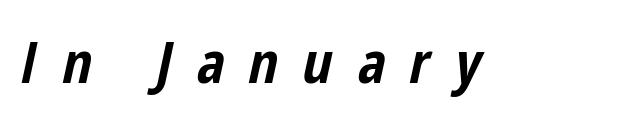
{"italic": "yes", "lean": "right", "slant_degrees": 12, "bold": "yes", "weight": "bold", "width": "condensed", "stroke_contrast": "low", "x_height": "medium", "monospaced": "no", "underline": "no", "letter_spacing": "wide", "letter_spacing_em": 0.43, "glyph_px": 58}
